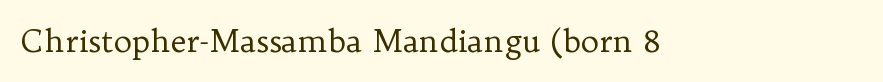
The image shows 31 px regular-weight serif type, upright; set normal letter spacing, not underlined; low stroke contrast and a medium x-height.
